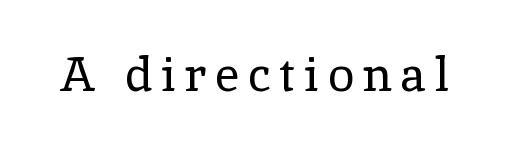
{"serif": "yes", "italic": "no", "bold": "no", "weight": "regular", "width": "normal", "x_height": "medium", "monospaced": "no", "underline": "no", "glyph_px": 48}
